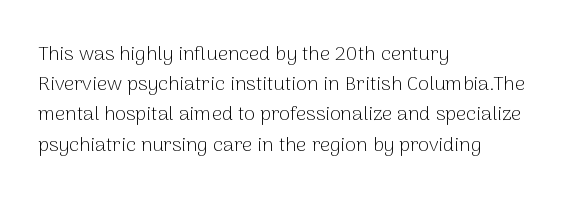
Q: Is the text bold? A: No.
Q: Is the text italic (slanted)? A: No, it is upright.
Q: Is the text underlined? A: No.
Q: How is the paragraph aligned? A: Left-aligned.
Q: Is the spacing between letters normal or unusually wide? A: Normal.
Q: Is the spacing between lines tight, normal or loose? A: Normal.
